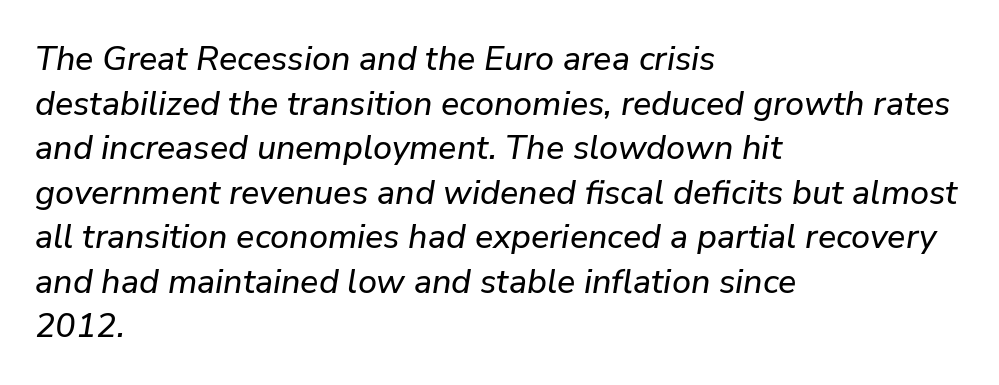
Q: Is the text italic (slanted)? A: Yes, it leans right by about 9 degrees.
Q: Is the text underlined? A: No.
Q: How is the paragraph aligned? A: Left-aligned.
Q: Is the spacing between letters normal or unusually wide? A: Normal.
Q: Is the spacing between lines tight, normal or loose? A: Normal.
Q: Width (condensed, normal, or wide)? A: Normal.
Q: Stroke contrast? A: Low.
Q: x-height? A: Medium.
Q: Monospaced? A: No.
